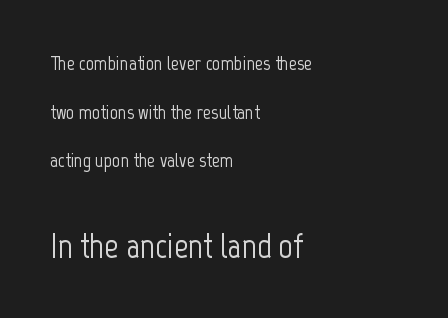
The image shows 35 px condensed sans-serif type, upright; set left-aligned, loose line spacing (2.43x), normal letter spacing, not underlined; the second (bottom) block is 1.75x larger; low stroke contrast and a medium x-height.
